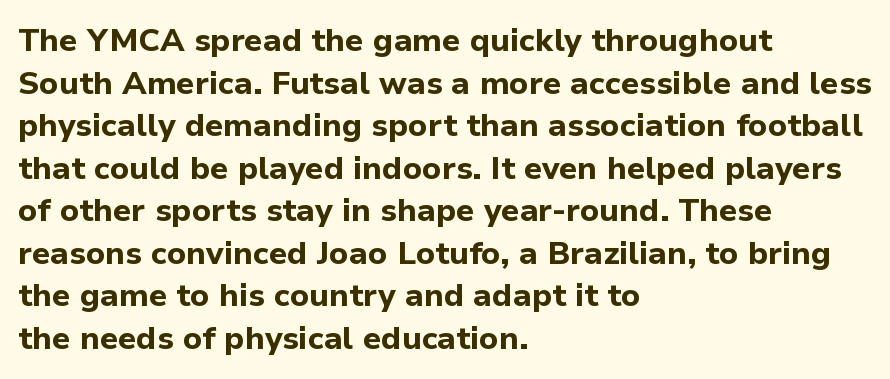
Notice how thick the strokes are: this is what a full bold looks like. Nope, no serifs anywhere on these letters. The typesetter chose a ragged-right arrangement here. Regarding leading, the lines here are spaced in the standard way. Students, note that the glyphs here touch the page at normal intervals.
